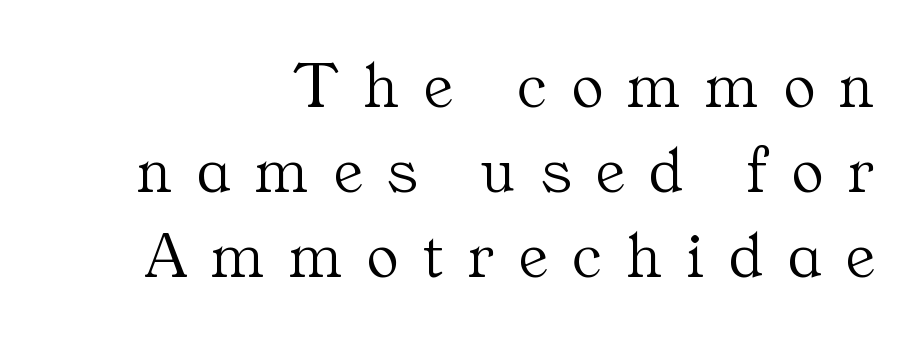
Q: Is the text bold? A: No.
Q: Is the text italic (slanted)? A: No, it is upright.
Q: Is the typeface a serif or a sans-serif typeface? A: Serif.
Q: Is the text underlined? A: No.
Q: How is the paragraph aligned? A: Right-aligned.
Q: Is the spacing between letters normal or unusually wide? A: Unusually wide.
Q: Is the spacing between lines tight, normal or loose? A: Normal.
Q: Width (condensed, normal, or wide)? A: Normal.
Q: Stroke contrast? A: Medium.
Q: x-height? A: Medium.
Q: Monospaced? A: No.
